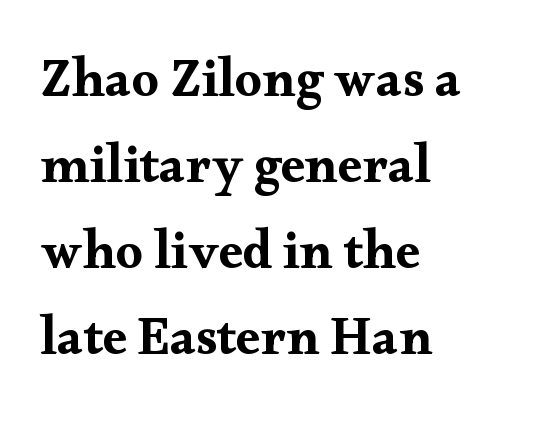
The image shows 54 px wide serif type, upright; set left-aligned, normal line spacing (1.59x), normal letter spacing, not underlined; medium stroke contrast and a small x-height.
